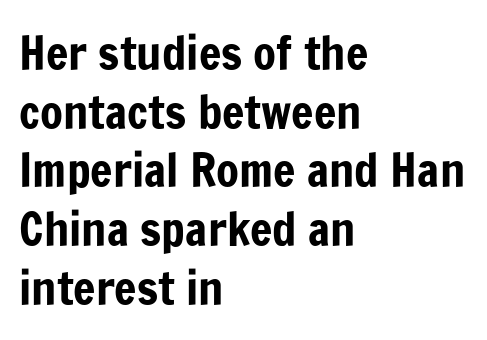
Whoever set this chose a conventional vertical rhythm. Nobody touched the tracking dial on this one. Grotesque or geometric, the face here clearly has no serifs. Every row of glyphs begins at an identical x-position on the left. Think of a printed novel: that variable character pitch is what you see here.
